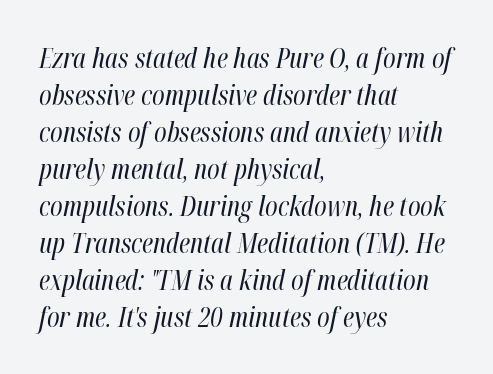
Q: Is the text bold? A: No.
Q: Is the text italic (slanted)? A: Yes, it leans right by about 12 degrees.
Q: Is the text underlined? A: No.
Q: How is the paragraph aligned? A: Left-aligned.
Q: Is the spacing between letters normal or unusually wide? A: Normal.
Q: Is the spacing between lines tight, normal or loose? A: Normal.
